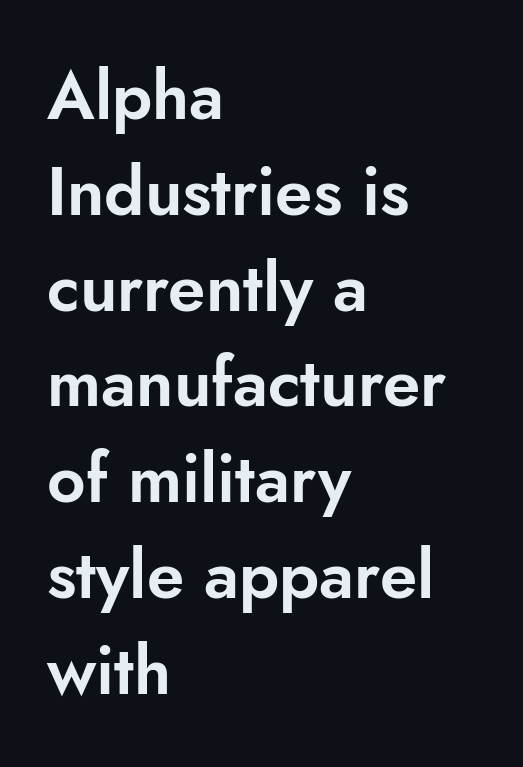
{"serif": "no", "italic": "no", "width": "normal", "stroke_contrast": "low", "x_height": "small", "monospaced": "no", "underline": "no", "align": "left", "line_spacing": "normal", "line_spacing_ratio": 1.43, "letter_spacing": "normal", "letter_spacing_em": 0.0, "glyph_px": 67}
